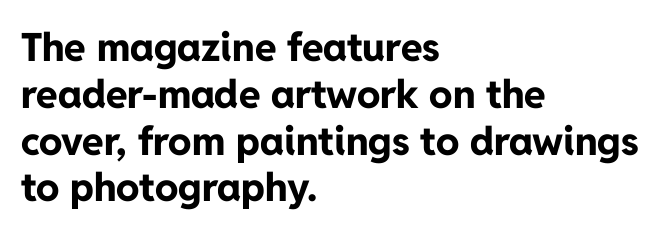
The image shows 39 px bold sans-serif type, upright; set left-aligned, line spacing 1.2x, normal letter spacing, not underlined; low stroke contrast and a medium x-height.
